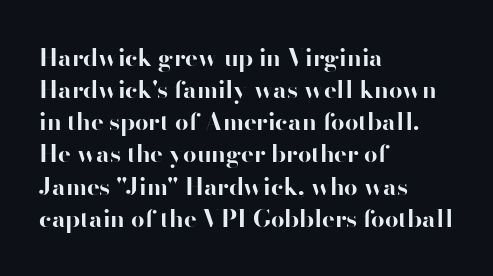
Q: Is the text bold? A: Yes.
Q: Is the text italic (slanted)? A: No, it is upright.
Q: Is the text underlined? A: No.
Q: How is the paragraph aligned? A: Left-aligned.
Q: Is the spacing between letters normal or unusually wide? A: Normal.
Q: Is the spacing between lines tight, normal or loose? A: Normal.
